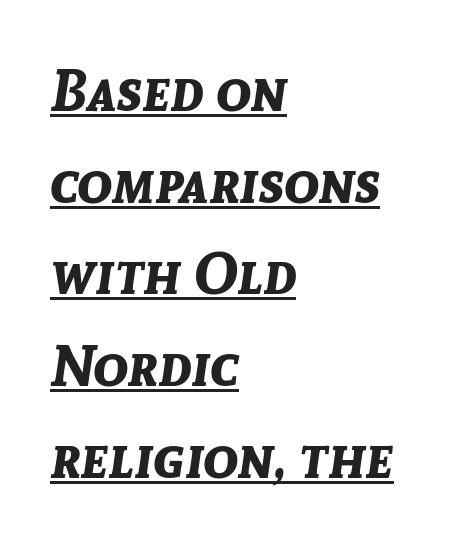
The image shows 58 px bold type, italic (leaning right); set left-aligned, normal line spacing (1.58x), normal letter spacing, underlined; low stroke contrast and a medium x-height.
